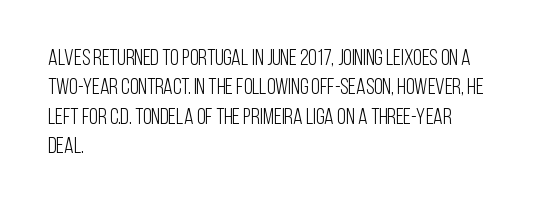
The image shows 22 px text type, upright; set left-aligned, normal line spacing (1.34x), normal letter spacing, not underlined.
